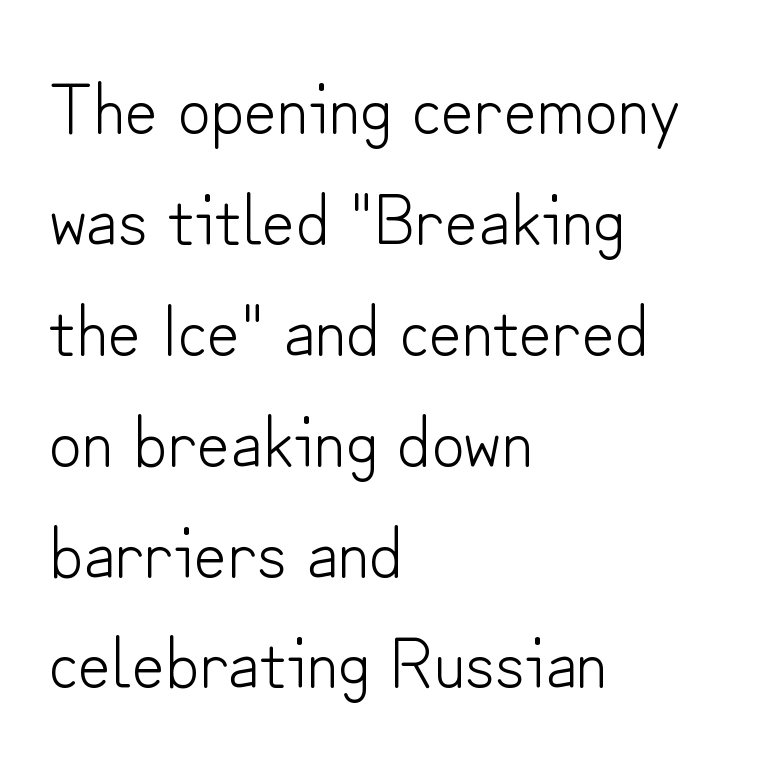
Q: Is the text bold? A: No.
Q: Is the text italic (slanted)? A: No, it is upright.
Q: Is the typeface a serif or a sans-serif typeface? A: Sans-serif.
Q: Is the text underlined? A: No.
Q: How is the paragraph aligned? A: Left-aligned.
Q: Is the spacing between letters normal or unusually wide? A: Normal.
Q: Is the spacing between lines tight, normal or loose? A: Normal.
Q: Width (condensed, normal, or wide)? A: Normal.
Q: Stroke contrast? A: Low.
Q: x-height? A: Small.
Q: Monospaced? A: No.
